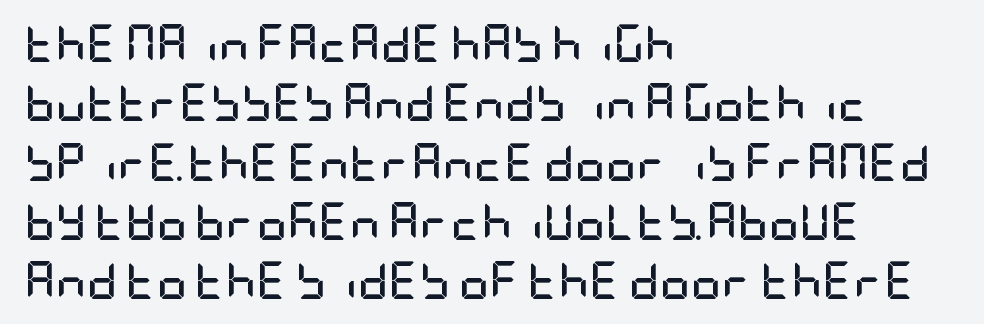
The rendering uses a moderate line-height, typical for paragraphs. Inter-character spacing is left at the font's built-in metrics. Every letter is thick-stroked: bold, no question. This is the regular roman posture of the typeface.
